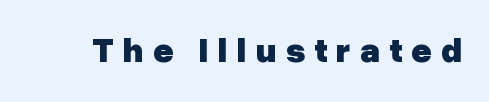
The sample has been set heavy, in full bold. Here the glyphs are tracked loosely, breaking word shapes into spaced letters. Nope, not italic — everything's standing straight. Each letter keeps its own natural width here, so spacing adapts to shape. Are there feet on the stems? There aren't — it's a sans.
